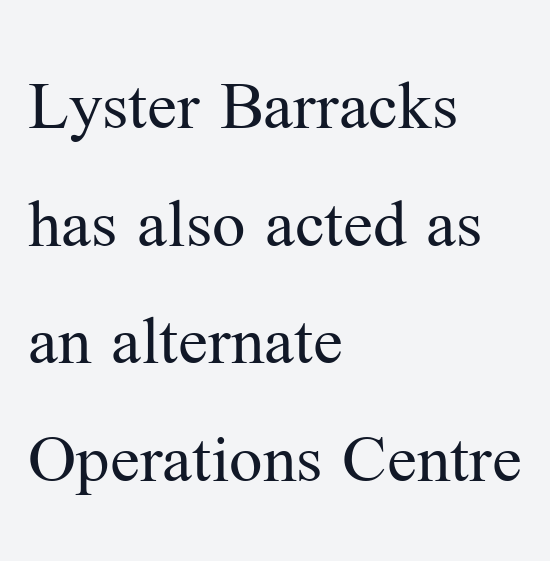
The image shows 74 px regular-weight serif type, upright; set left-aligned, normal line spacing (1.59x), normal letter spacing, not underlined; medium stroke contrast and a medium x-height.
